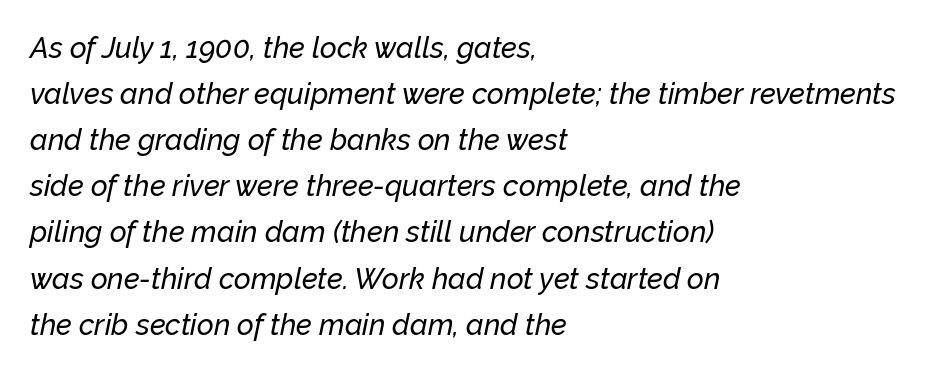
If you measured baseline to baseline, you'd find a middling distance. Note the varied advance widths — an 'i' is clearly narrower than an 'm'. A typesetter would mark this as italic. Left-aligned paragraph, ragged on the right. Quick note: underline off. Spacing between characters is what you'd get straight out of the box.
